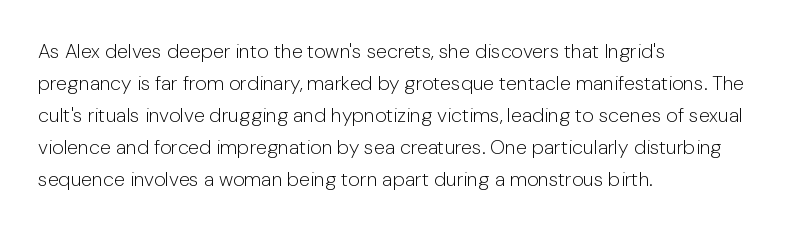
{"italic": "no", "bold": "no", "underline": "no", "align": "left", "line_spacing": "normal", "line_spacing_ratio": 1.6, "letter_spacing": "normal", "letter_spacing_em": 0.0, "glyph_px": 20}
